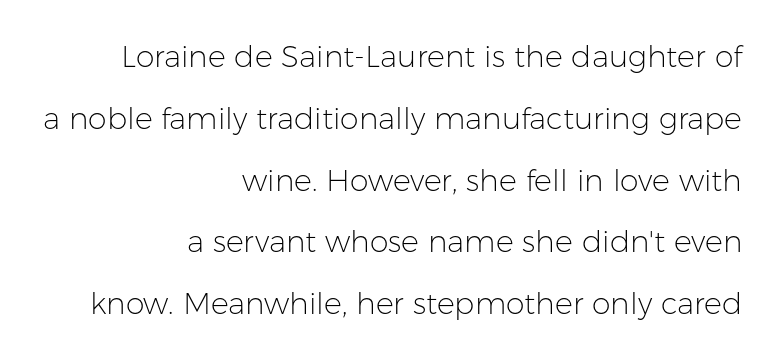
{"serif": "no", "italic": "no", "bold": "no", "weight": "light", "width": "normal", "stroke_contrast": "low", "x_height": "medium", "monospaced": "no", "underline": "no", "align": "right", "line_spacing": "loose", "line_spacing_ratio": 2.06, "letter_spacing": "normal", "letter_spacing_em": 0.0, "glyph_px": 30}
